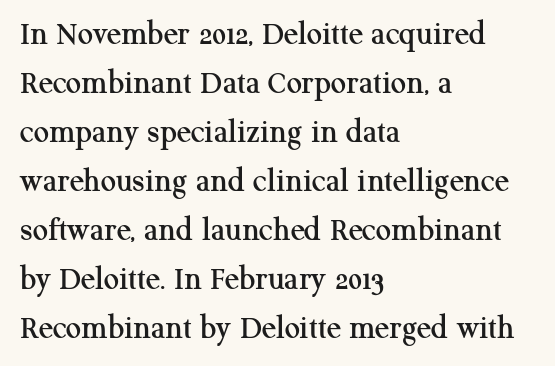
{"serif": "yes", "italic": "no", "width": "normal", "stroke_contrast": "medium", "x_height": "medium", "monospaced": "no", "underline": "no", "align": "left", "line_spacing": "normal", "line_spacing_ratio": 1.44, "letter_spacing": "normal", "letter_spacing_em": 0.0, "glyph_px": 34}
